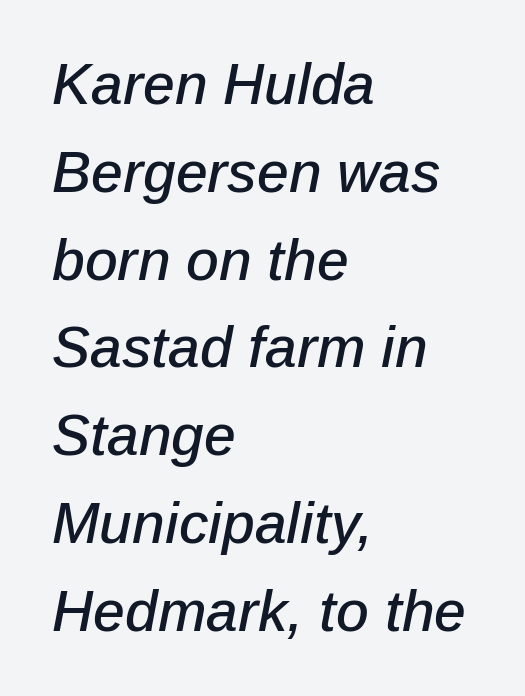
Q: Is the text italic (slanted)? A: Yes, it leans right by about 12 degrees.
Q: Is the text underlined? A: No.
Q: How is the paragraph aligned? A: Left-aligned.
Q: Is the spacing between letters normal or unusually wide? A: Normal.
Q: Is the spacing between lines tight, normal or loose? A: Normal.
Q: Width (condensed, normal, or wide)? A: Normal.
Q: Stroke contrast? A: Low.
Q: x-height? A: Medium.
Q: Monospaced? A: No.
